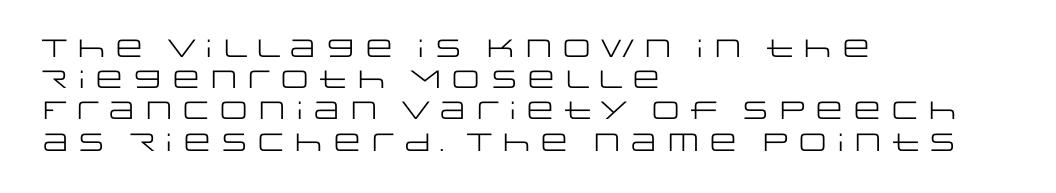
{"italic": "no", "bold": "no", "underline": "no", "align": "left", "line_spacing": "normal", "line_spacing_ratio": 1.25, "letter_spacing": "normal", "letter_spacing_em": 0.0, "glyph_px": 25}
